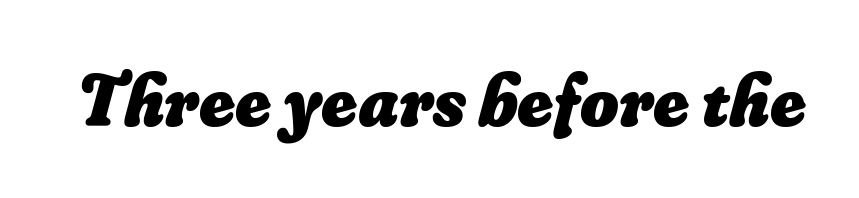
The image shows 74 px heavy type; set normal letter spacing, not underlined; low stroke contrast and a small x-height.
